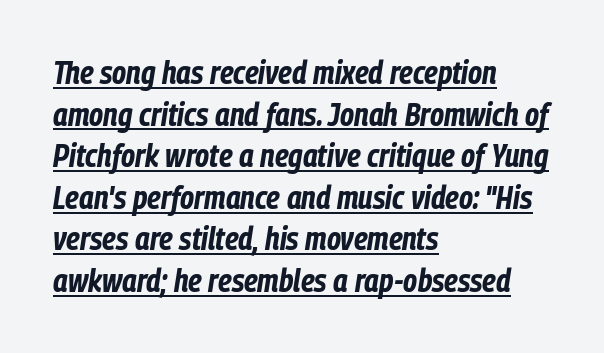
The image shows 32 px bold, condensed type, italic (leaning right); set left-aligned, normal line spacing (1.3x), normal letter spacing, underlined; low stroke contrast and a medium x-height.
